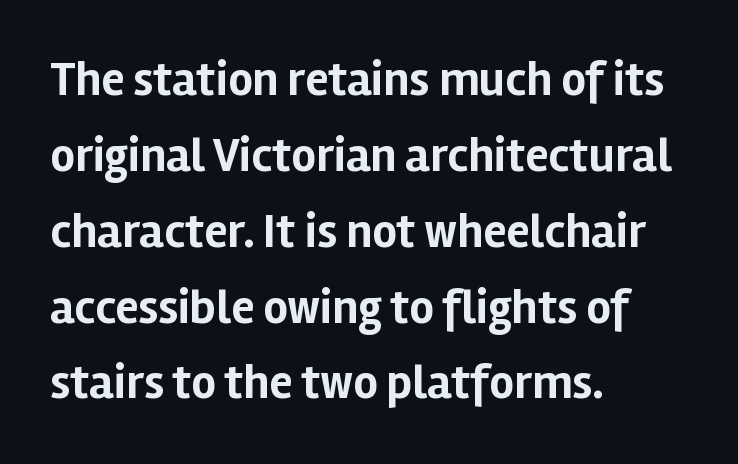
Q: Is the text bold? A: Yes.
Q: Is the text italic (slanted)? A: No, it is upright.
Q: Is the typeface a serif or a sans-serif typeface? A: Sans-serif.
Q: Is the text underlined? A: No.
Q: How is the paragraph aligned? A: Left-aligned.
Q: Is the spacing between letters normal or unusually wide? A: Normal.
Q: Is the spacing between lines tight, normal or loose? A: Normal.
Q: Width (condensed, normal, or wide)? A: Normal.
Q: Stroke contrast? A: Low.
Q: x-height? A: Medium.
Q: Monospaced? A: No.
